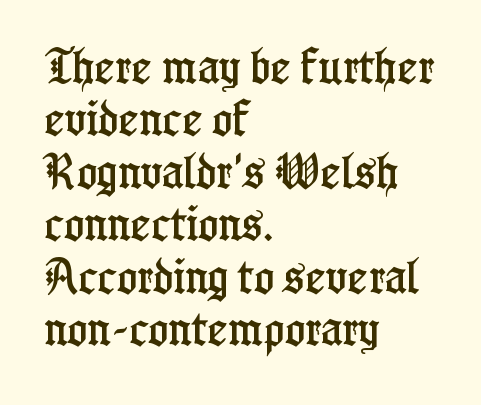
The image shows 38 px condensed serif type, upright; set left-aligned, normal line spacing (1.38x), normal letter spacing, not underlined; low stroke contrast and a medium x-height.
